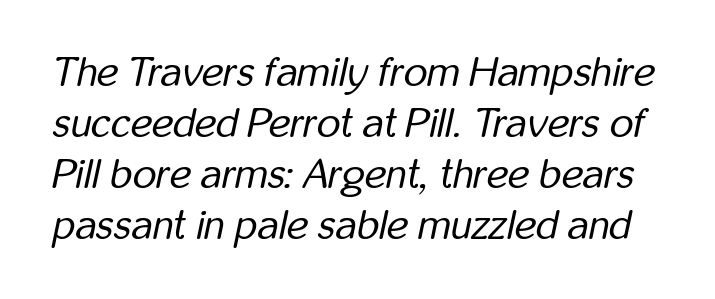
Compared with ordinary roman type, these characters are visibly tilted. Compared with a typical body face, this is equally light or lighter still. Looks like regular typesetting: each glyph gets only the width it needs. Type without underlining. This rendering leaves character spacing at its baseline value.
